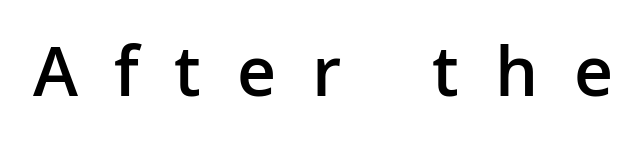
Weight check: semibold — heavier than regular, not quite bold. What kind of face is this? One without serifs — a sans. Short note: letters widely spaced. Honestly, there is no underline to notice here at all. Tall strokes in this sample are plumb rather than angled.
